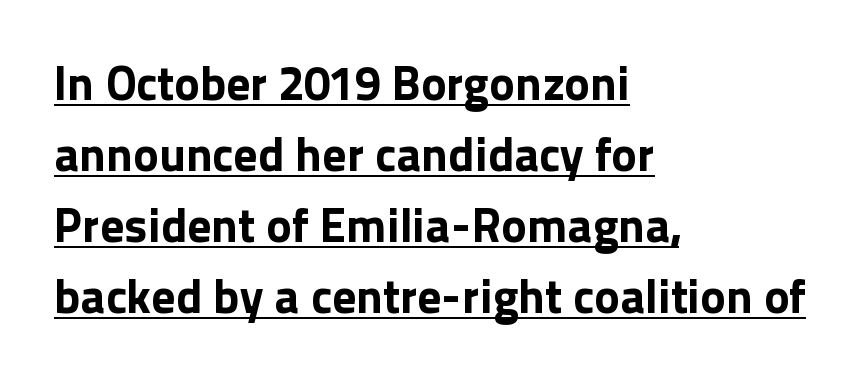
You'd pick this weight for a headline — it's a proper bold. The tracking reads as untouched default to a designer's eye. Each new line begins a customary step beneath the previous one. A sans-serif font was chosen for this passage. You could not count columns in this text — the font is proportionally spaced. Ordinary non-slanted type is in use.
